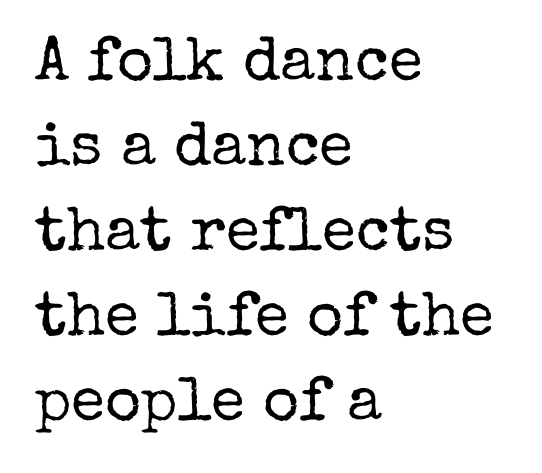
The image shows 62 px regular-weight serif type, upright; set left-aligned, normal line spacing (1.37x), normal letter spacing, not underlined; low stroke contrast and a medium x-height.
